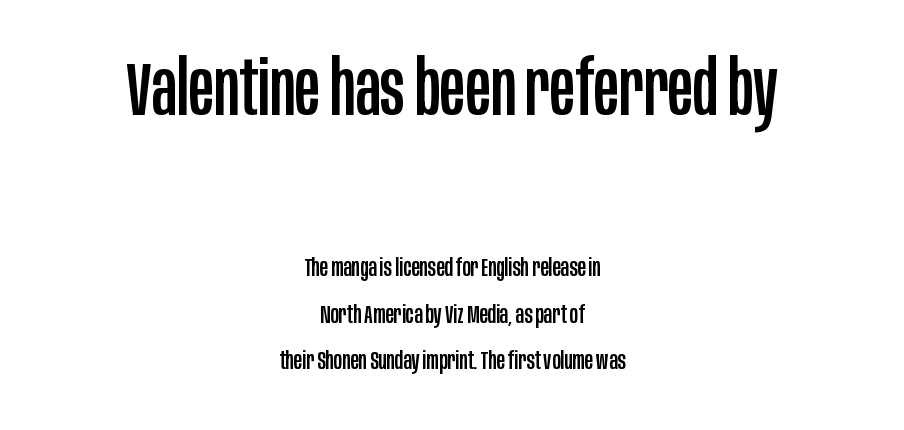
You get the large type first, then a drop to smaller type. Do the characters align in a grid? No, the font is proportional. Ordinary non-slanted type is in use. The tracking reads as untouched default to a designer's eye.
